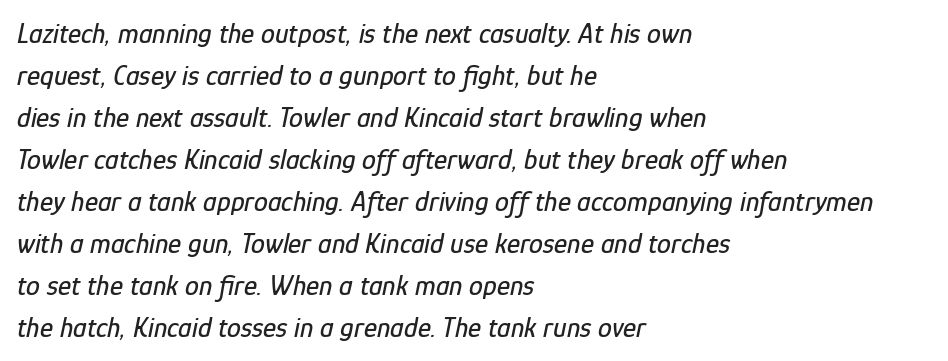
Type without underlining. Style check: oblique. The rendering anchors every line to the left-hand side. Glyph-to-glyph distance matches everyday printed text. Think of a printed novel: that variable character pitch is what you see here. Leading: standard.
